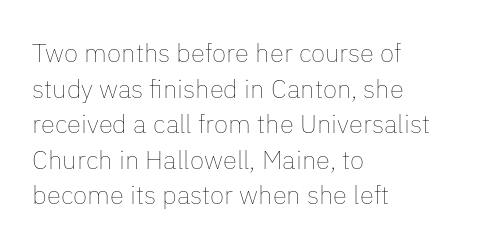
The image shows 26 px text type, upright; set left-aligned, normal line spacing (1.37x), normal letter spacing, not underlined.
